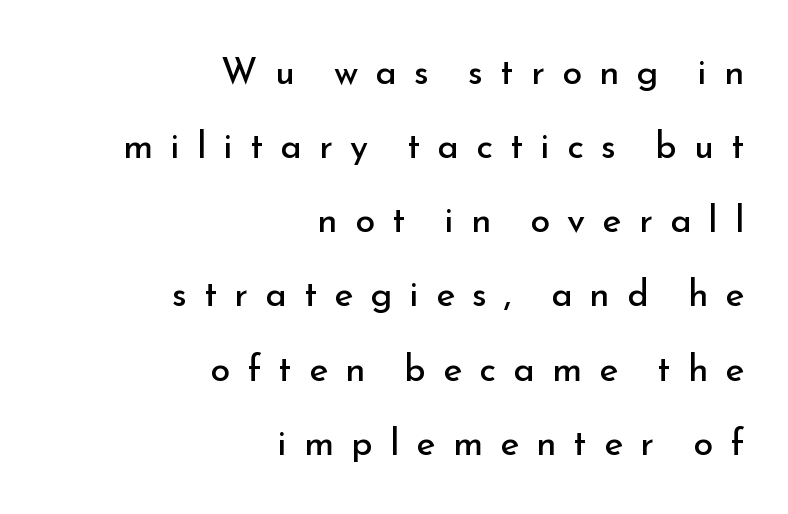
The image shows 36 px regular-weight sans-serif type, upright; set right-aligned, loose line spacing (2.06x), unusually wide letter spacing (+0.48 em), not underlined; low stroke contrast and a small x-height.
